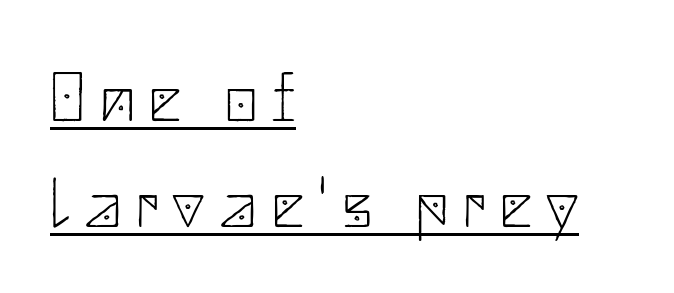
Q: Is the text bold? A: No.
Q: Is the text italic (slanted)? A: No, it is upright.
Q: Is the typeface a serif or a sans-serif typeface? A: Sans-serif.
Q: Is the text underlined? A: Yes.
Q: How is the paragraph aligned? A: Left-aligned.
Q: Is the spacing between letters normal or unusually wide? A: Unusually wide.
Q: Is the spacing between lines tight, normal or loose? A: Normal.
Q: Width (condensed, normal, or wide)? A: Normal.
Q: Stroke contrast? A: Low.
Q: x-height? A: Small.
